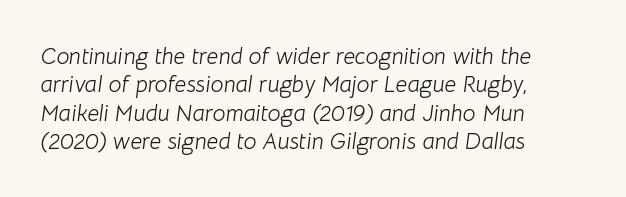
The image shows 23 px text type, italic (leaning right); set left-aligned, line spacing 1.23x, normal letter spacing, not underlined.
